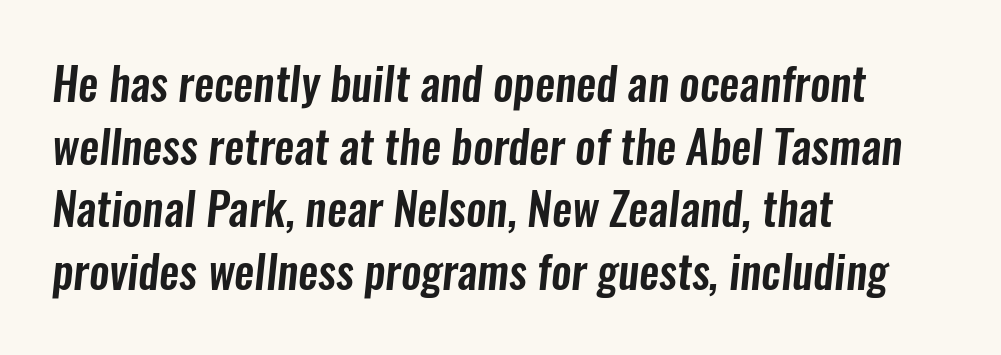
{"serif": "no", "width": "condensed", "stroke_contrast": "low", "x_height": "medium", "monospaced": "no", "underline": "no", "align": "left", "line_spacing": "normal", "line_spacing_ratio": 1.39, "letter_spacing": "normal", "letter_spacing_em": 0.0, "glyph_px": 45}
